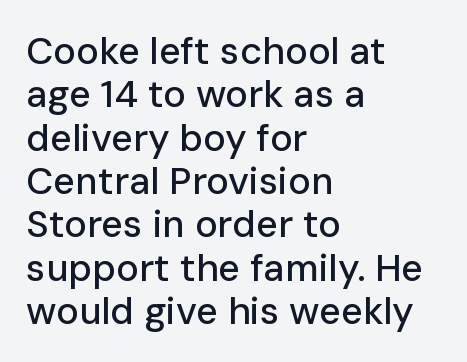
{"serif": "no", "italic": "no", "width": "normal", "stroke_contrast": "low", "x_height": "medium", "monospaced": "no", "underline": "no", "align": "left", "line_spacing": "tight", "line_spacing_ratio": 1.14, "letter_spacing": "normal", "letter_spacing_em": 0.0, "glyph_px": 38}
